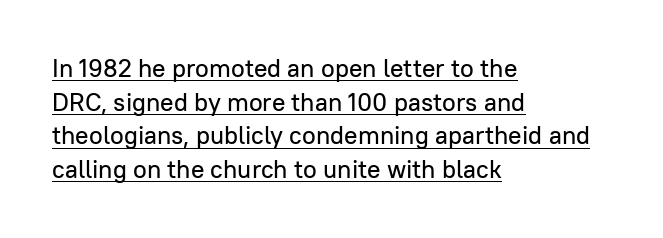
Style check: upright. The space between consecutive lines is moderate. Each word holds together tightly as a unit, with standard inter-letter gaps. Line starts are locked; line ends wander. Quick note: underline on.
